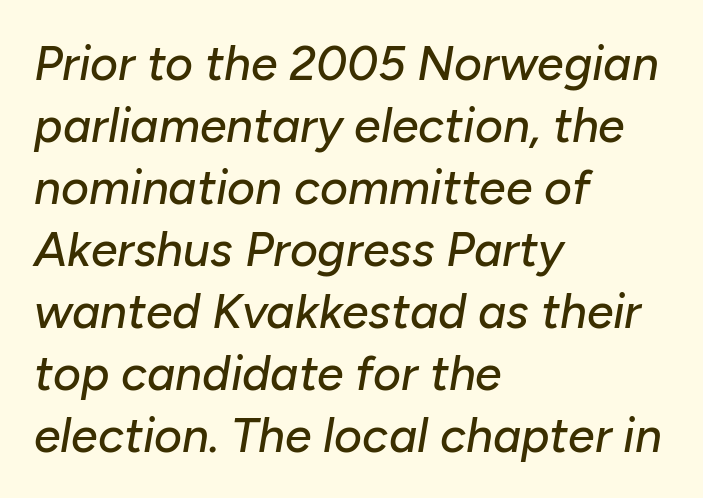
The face used here is proportionally spaced, like ordinary book or web type. Plain, unruled lines of type. Reading down the column, the eye jumps a familiar distance to each next line. Designer's note — italics engaged.
